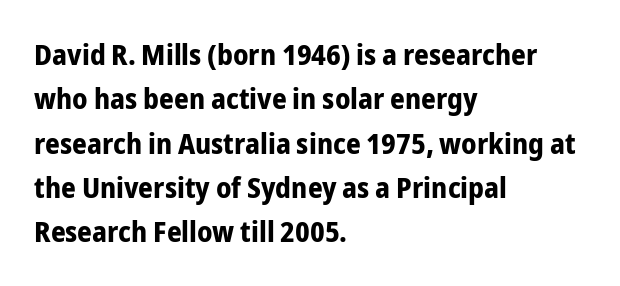
Q: Is the text bold? A: Yes.
Q: Is the text italic (slanted)? A: No, it is upright.
Q: Is the typeface a serif or a sans-serif typeface? A: Sans-serif.
Q: Is the text underlined? A: No.
Q: How is the paragraph aligned? A: Left-aligned.
Q: Is the spacing between letters normal or unusually wide? A: Normal.
Q: Is the spacing between lines tight, normal or loose? A: Normal.
Q: Width (condensed, normal, or wide)? A: Condensed.
Q: Stroke contrast? A: Low.
Q: x-height? A: Medium.
Q: Monospaced? A: No.
